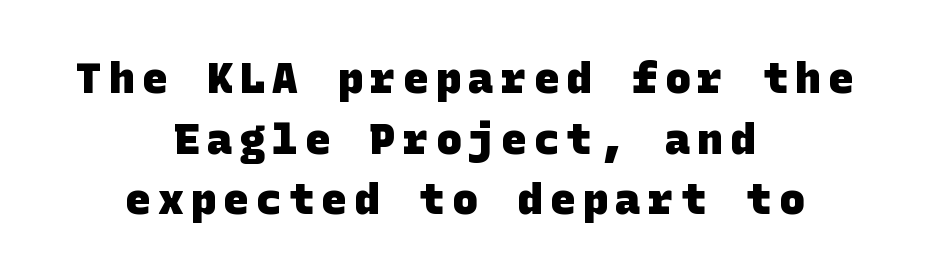
The image shows 43 px heavy sans-serif type; set centered, normal line spacing (1.41x), not underlined; low stroke contrast and a large x-height.
